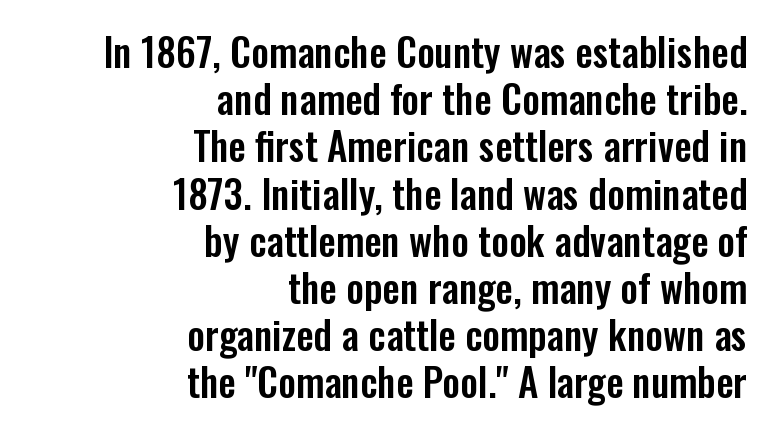
The rendering uses natural spacing where letterforms have individual widths. Teacher's note: observe the even right margin — that is flush-right alignment. Font category for this specimen: sans-serif. Italic: no, the glyphs are upright roman.
